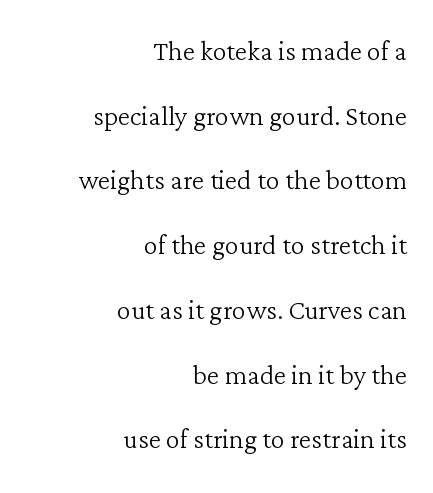
{"serif": "yes", "italic": "no", "bold": "no", "weight": "light", "width": "normal", "stroke_contrast": "low", "x_height": "medium", "monospaced": "no", "underline": "no", "align": "right", "line_spacing_ratio": 1.85, "letter_spacing": "normal", "letter_spacing_em": 0.0, "glyph_px": 35}
